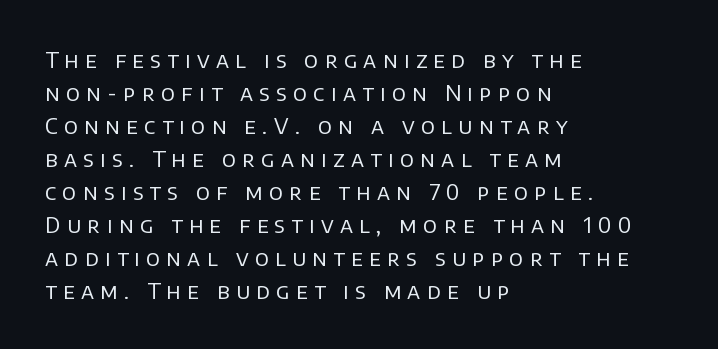
Line beginnings align vertically; line endings do not. Line spacing here is normal. What stands out about the letter spacing? Its width — letters are far apart. The words here are not underlined. Posture: upright roman. Stems and bowls with no extra thickness — not bold.
